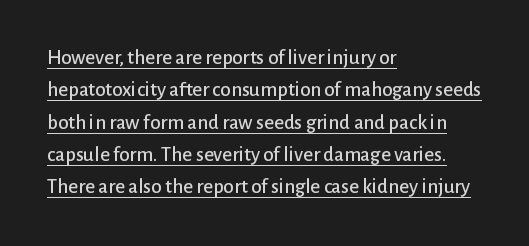
{"italic": "no", "underline": "yes", "align": "left", "line_spacing": "normal", "line_spacing_ratio": 1.54, "letter_spacing": "normal", "letter_spacing_em": 0.0, "glyph_px": 21}
